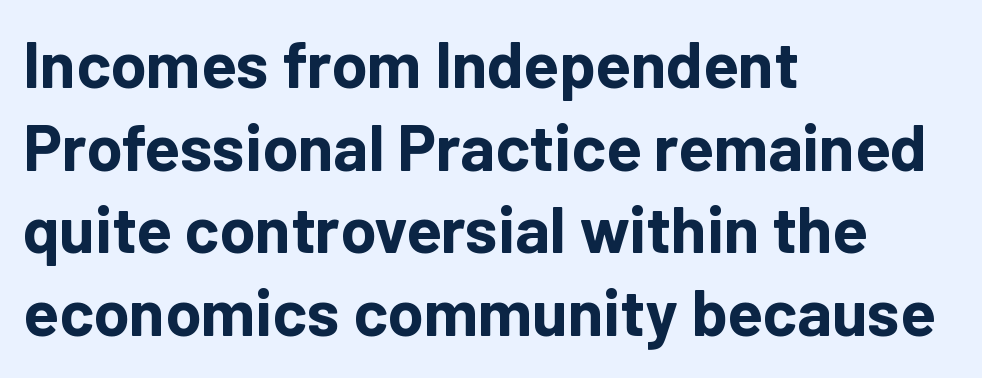
The image shows 65 px bold sans-serif type, upright; set left-aligned, normal line spacing (1.27x), normal letter spacing, not underlined; low stroke contrast and a medium x-height.
